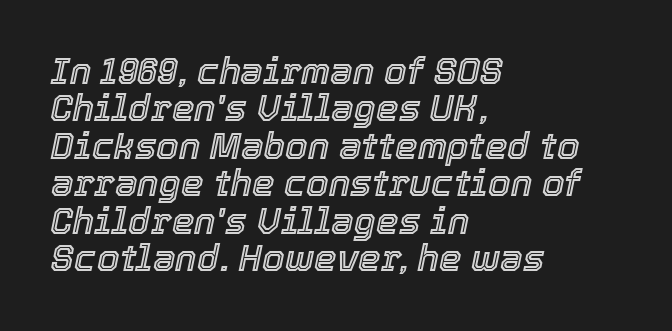
{"italic": "yes", "lean": "right", "slant_degrees": 12, "width": "normal", "x_height": "medium", "monospaced": "no", "underline": "no", "align": "left", "line_spacing": "tight", "line_spacing_ratio": 1.04, "letter_spacing": "normal", "letter_spacing_em": 0.0, "glyph_px": 36}
